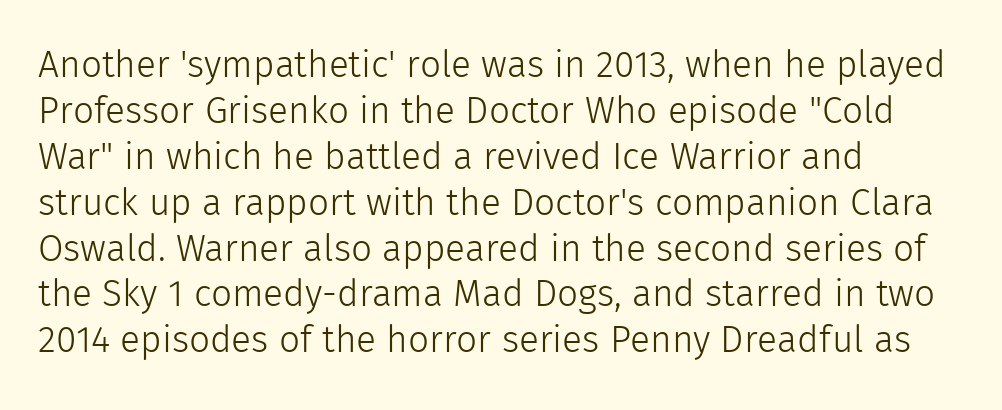
Q: Is the text bold? A: No.
Q: Is the text italic (slanted)? A: No, it is upright.
Q: Is the typeface a serif or a sans-serif typeface? A: Sans-serif.
Q: Is the text underlined? A: No.
Q: How is the paragraph aligned? A: Left-aligned.
Q: Is the spacing between letters normal or unusually wide? A: Normal.
Q: Width (condensed, normal, or wide)? A: Normal.
Q: x-height? A: Medium.
Q: Monospaced? A: No.
